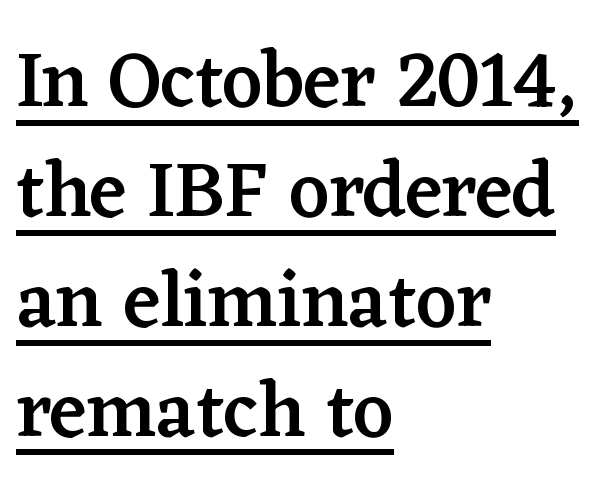
The image shows 78 px semibold serif type, upright; set left-aligned, normal line spacing (1.41x), normal letter spacing, underlined; low stroke contrast and a medium x-height.
